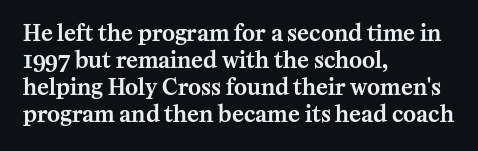
Q: Is the text italic (slanted)? A: No, it is upright.
Q: Is the text underlined? A: No.
Q: How is the paragraph aligned? A: Left-aligned.
Q: Is the spacing between letters normal or unusually wide? A: Normal.
